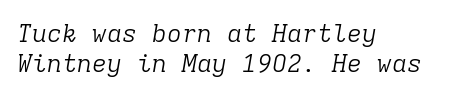
Spacing between characters is what you'd get straight out of the box. No chunkiness to these letters — they're not bold. Characters are canted at an angle relative to the baseline's perpendicular. Each line starts at the same left margin while the right side varies.
